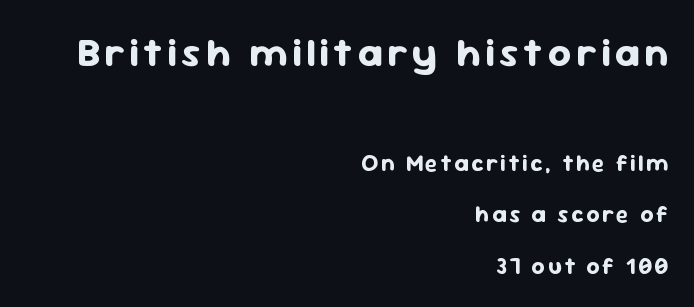
Q: Is the text bold? A: Yes.
Q: Is the text italic (slanted)? A: No, it is upright.
Q: Is the typeface a serif or a sans-serif typeface? A: Sans-serif.
Q: Is the text underlined? A: No.
Q: How is the paragraph aligned? A: Right-aligned.
Q: Is the spacing between lines tight, normal or loose? A: Loose.
Q: Which block of text is set in a larger size, the first (top) or the second (bottom)? A: The first (top) one.
Q: Width (condensed, normal, or wide)? A: Normal.
Q: Stroke contrast? A: Low.
Q: x-height? A: Medium.
Q: Monospaced? A: No.
